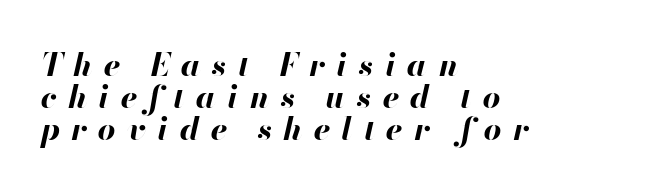
{"italic": "yes", "lean": "right", "slant_degrees": 13, "bold": "yes", "weight": "bold", "width": "normal", "stroke_contrast": "high", "x_height": "small", "monospaced": "no", "underline": "no", "align": "left", "line_spacing": "tight", "line_spacing_ratio": 1.03, "letter_spacing": "wide", "letter_spacing_em": 0.36, "glyph_px": 31}
